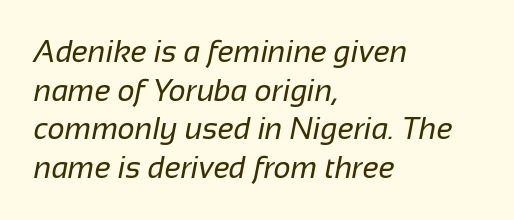
The image shows 30 px regular-weight sans-serif type; set left-aligned, normal line spacing (1.29x), normal letter spacing, not underlined; low stroke contrast and a medium x-height.
